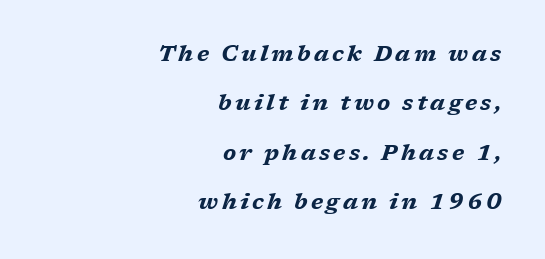
Words float on clear page, feet unadorned. Vertically, the passage feels expansive, rows floating well apart. Is the type slanted? Yes — the strokes lean at a clear angle. Every letter is thick-stroked: bold, no question. The paragraph has a hard right edge and a soft left edge.
